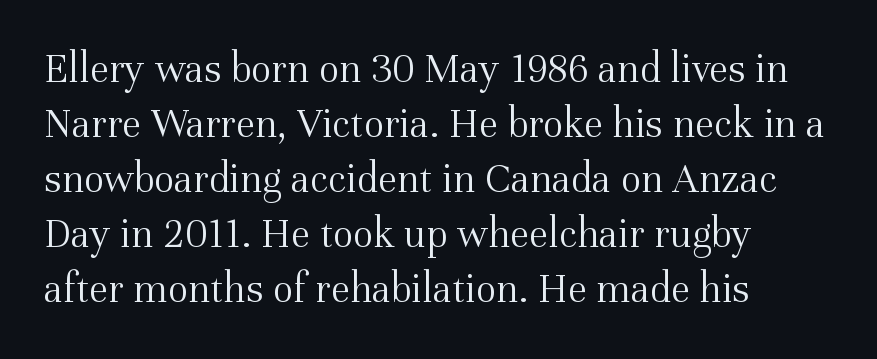
Q: Is the text bold? A: No.
Q: Is the text italic (slanted)? A: No, it is upright.
Q: Is the typeface a serif or a sans-serif typeface? A: Serif.
Q: Is the text underlined? A: No.
Q: How is the paragraph aligned? A: Left-aligned.
Q: Is the spacing between letters normal or unusually wide? A: Normal.
Q: Is the spacing between lines tight, normal or loose? A: Normal.
Q: Width (condensed, normal, or wide)? A: Normal.
Q: Stroke contrast? A: Medium.
Q: x-height? A: Medium.
Q: Monospaced? A: No.
